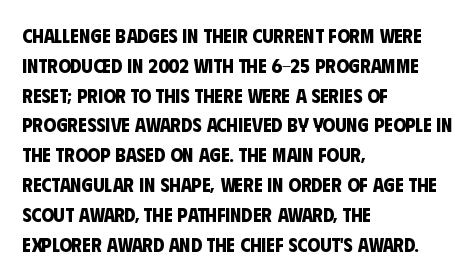
{"bold": "yes", "underline": "no", "align": "left", "line_spacing": "normal", "line_spacing_ratio": 1.49, "letter_spacing": "normal", "letter_spacing_em": 0.0, "glyph_px": 20}
